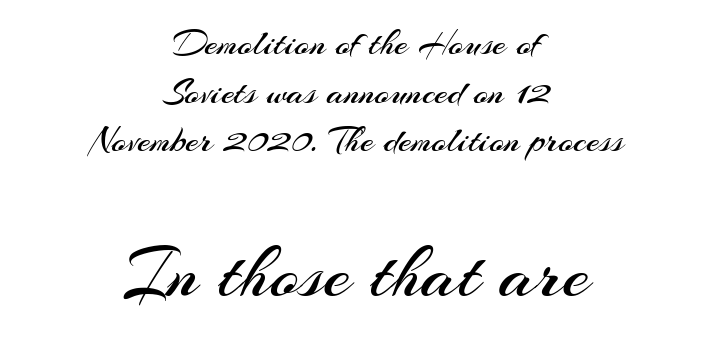
Q: Is the text bold? A: No.
Q: Is the text italic (slanted)? A: Yes.
Q: Is the typeface a serif or a sans-serif typeface? A: Sans-serif.
Q: Is the text underlined? A: No.
Q: How is the paragraph aligned? A: Centered.
Q: Is the spacing between letters normal or unusually wide? A: Normal.
Q: Is the spacing between lines tight, normal or loose? A: Normal.
Q: Which block of text is set in a larger size, the first (top) or the second (bottom)? A: The second (bottom) one.
Q: Width (condensed, normal, or wide)? A: Normal.
Q: Stroke contrast? A: Medium.
Q: x-height? A: Small.
Q: Monospaced? A: No.
